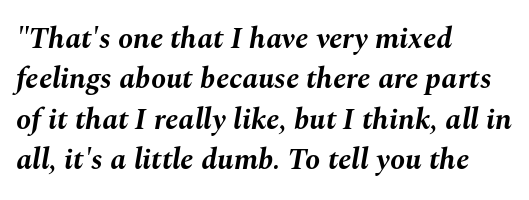
Here the glyphs are tracked normally, forming tight word shapes. Leading: standard. A classic flush-left, rag-right setting is used for this passage. A bare baseline throughout the passage.
